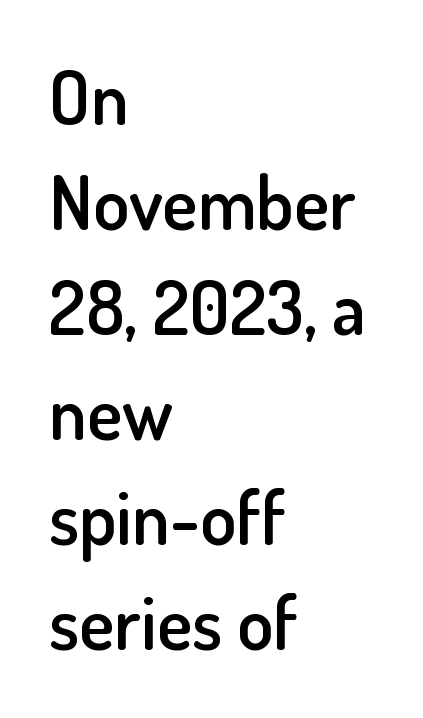
A semibold gives these letters moderate extra thickness, short of bold. Here the designer chose a conventional face with non-uniform glyph widths. The lines in this sample share a left origin and differ only in where they stop. This block has exactly the height ordinary leading produces. This sample uses a sans-serif face.
